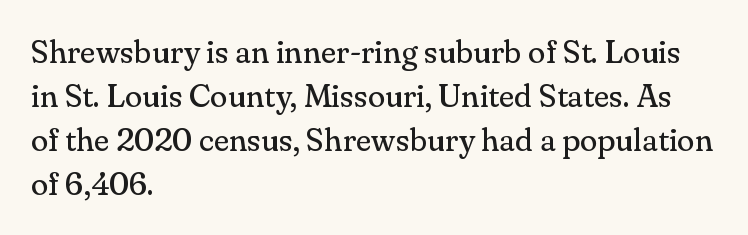
Think standard paragraph weight, or any step lighter than that. Honestly, there is no underline to notice here at all. Observe the serifs anchoring each vertical stroke in this sample. All the whitespace from short lines collects on the right. Spacing verdict: proportional, widths tailored to each character.
